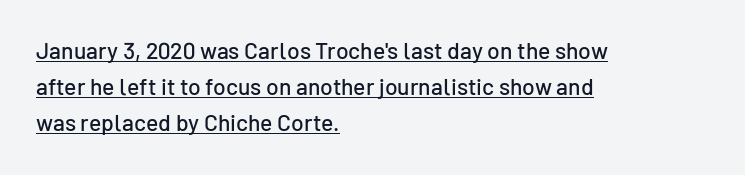
The image shows 23 px text type, upright; set left-aligned, normal line spacing (1.57x), normal letter spacing, underlined.
